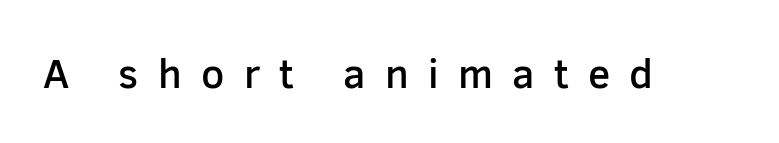
{"serif": "no", "italic": "no", "bold": "semi", "weight": "semibold", "width": "normal", "stroke_contrast": "low", "x_height": "medium", "monospaced": "no", "underline": "no", "letter_spacing": "wide", "letter_spacing_em": 0.47, "glyph_px": 41}
